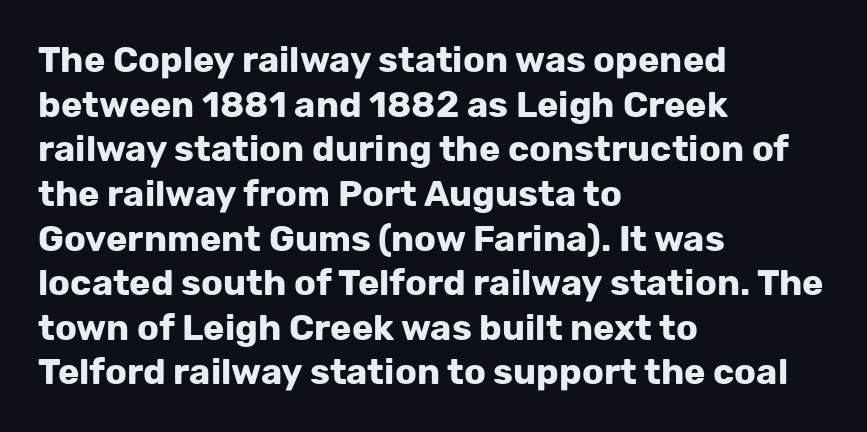
{"serif": "no", "italic": "no", "bold": "yes", "weight": "bold", "width": "normal", "stroke_contrast": "low", "x_height": "medium", "monospaced": "no", "underline": "no", "align": "left", "line_spacing_ratio": 1.24, "letter_spacing": "normal", "letter_spacing_em": 0.0, "glyph_px": 36}
